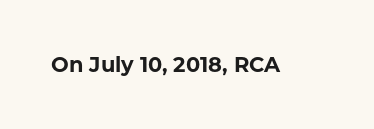
{"italic": "no", "bold": "yes", "underline": "no", "letter_spacing": "normal", "letter_spacing_em": 0.0, "glyph_px": 21}
